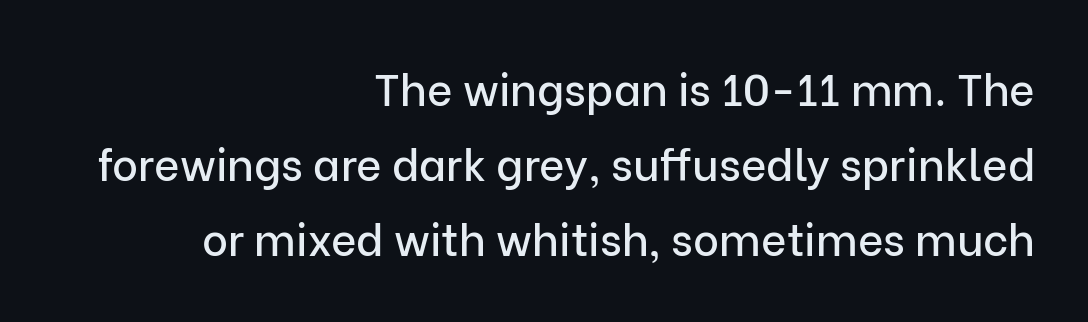
Q: Is the text italic (slanted)? A: No, it is upright.
Q: Is the typeface a serif or a sans-serif typeface? A: Sans-serif.
Q: Is the text underlined? A: No.
Q: How is the paragraph aligned? A: Right-aligned.
Q: Is the spacing between letters normal or unusually wide? A: Normal.
Q: Width (condensed, normal, or wide)? A: Normal.
Q: Stroke contrast? A: Low.
Q: x-height? A: Medium.
Q: Monospaced? A: No.
